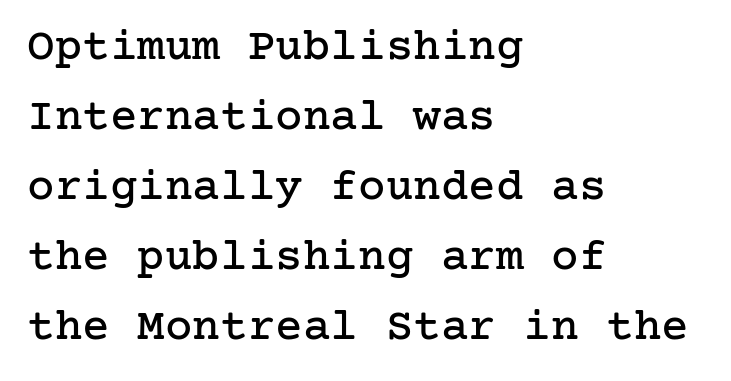
The image shows 46 px serif type, upright; set left-aligned, normal line spacing (1.52x), normal letter spacing, not underlined; low stroke contrast and a medium x-height.
